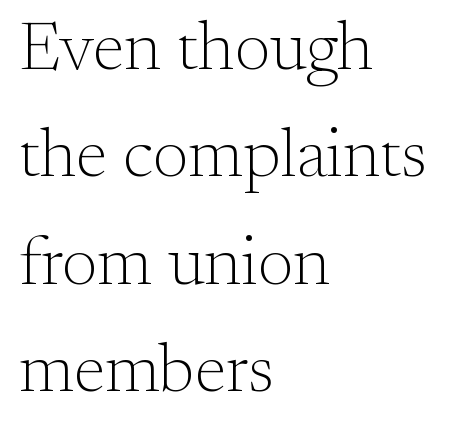
Q: Is the text bold? A: No.
Q: Is the text italic (slanted)? A: No, it is upright.
Q: Is the typeface a serif or a sans-serif typeface? A: Serif.
Q: Is the text underlined? A: No.
Q: How is the paragraph aligned? A: Left-aligned.
Q: Is the spacing between letters normal or unusually wide? A: Normal.
Q: Is the spacing between lines tight, normal or loose? A: Normal.
Q: Width (condensed, normal, or wide)? A: Normal.
Q: Stroke contrast? A: Medium.
Q: x-height? A: Small.
Q: Monospaced? A: No.
